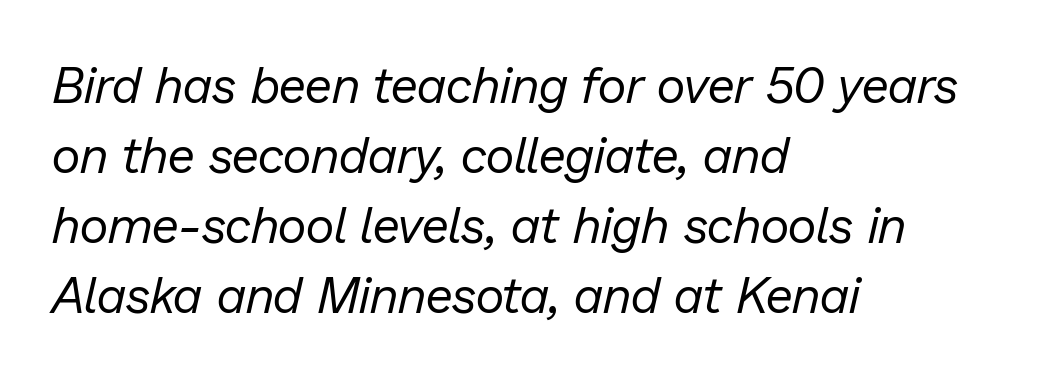
The image shows 50 px regular-weight type, italic (leaning right); set left-aligned, normal line spacing (1.4x), normal letter spacing, not underlined; low stroke contrast and a medium x-height.
